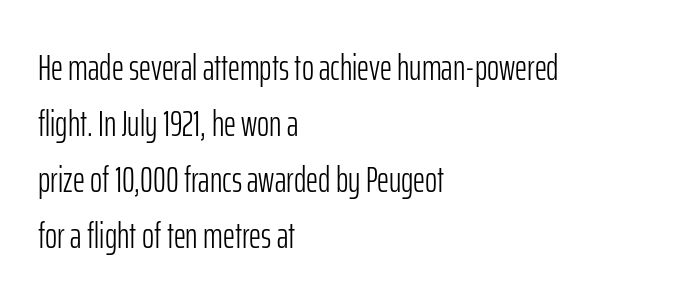
The image shows 37 px light, condensed sans-serif type, upright; set left-aligned, normal line spacing (1.51x), normal letter spacing, not underlined; low stroke contrast and a medium x-height.
